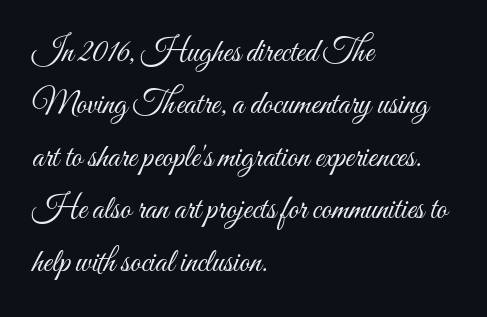
The image shows 33 px light, condensed type; set left-aligned, normal line spacing (1.59x), normal letter spacing, not underlined; medium stroke contrast and a small x-height.
